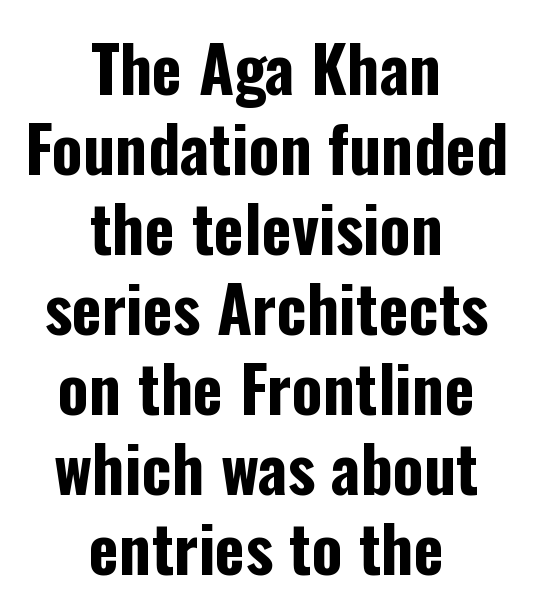
{"serif": "no", "italic": "no", "bold": "yes", "weight": "bold", "width": "condensed", "stroke_contrast": "low", "x_height": "medium", "monospaced": "no", "underline": "no", "align": "center", "line_spacing": "normal", "line_spacing_ratio": 1.25, "letter_spacing": "normal", "letter_spacing_em": 0.0, "glyph_px": 64}
